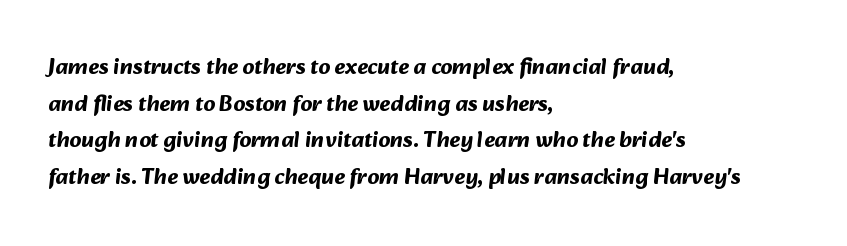
Q: Is the text bold? A: Yes.
Q: Is the text underlined? A: No.
Q: How is the paragraph aligned? A: Left-aligned.
Q: Is the spacing between letters normal or unusually wide? A: Normal.
Q: Is the spacing between lines tight, normal or loose? A: Normal.
